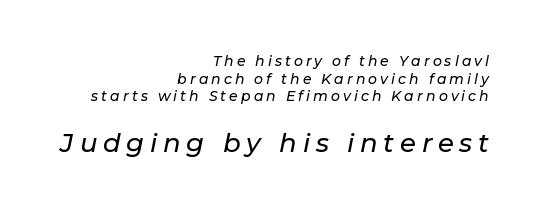
Q: Is the text italic (slanted)? A: Yes, it leans right by about 11 degrees.
Q: Is the text underlined? A: No.
Q: How is the paragraph aligned? A: Right-aligned.
Q: Is the spacing between letters normal or unusually wide? A: Unusually wide.
Q: Is the spacing between lines tight, normal or loose? A: Normal.
Q: Which block of text is set in a larger size, the first (top) or the second (bottom)? A: The second (bottom) one.
